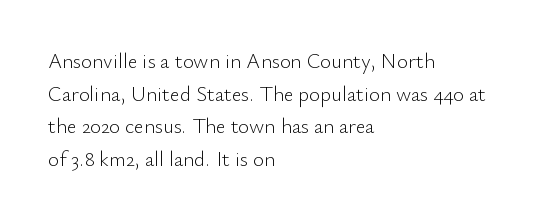
Q: Is the text bold? A: No.
Q: Is the text italic (slanted)? A: No, it is upright.
Q: Is the text underlined? A: No.
Q: How is the paragraph aligned? A: Left-aligned.
Q: Is the spacing between letters normal or unusually wide? A: Normal.
Q: Is the spacing between lines tight, normal or loose? A: Normal.
